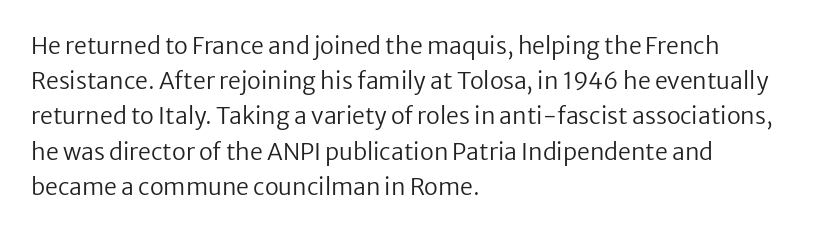
Q: Is the text bold? A: No.
Q: Is the text italic (slanted)? A: No, it is upright.
Q: Is the text underlined? A: No.
Q: How is the paragraph aligned? A: Left-aligned.
Q: Is the spacing between letters normal or unusually wide? A: Normal.
Q: Is the spacing between lines tight, normal or loose? A: Normal.
